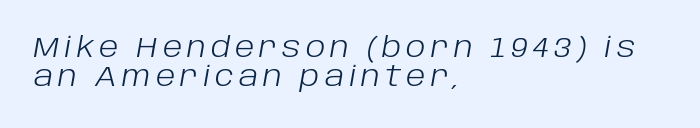
The image shows 28 px light type, italic (leaning right); set left-aligned, tight line spacing (1.04x), not underlined; low stroke contrast and a large x-height.
